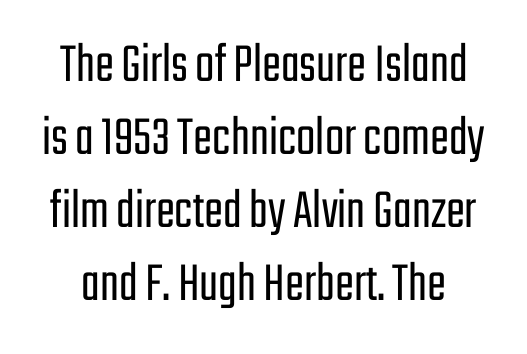
The typography opts for an upright posture over an oblique one. Are there feet on the stems? There aren't — it's a sans. The zone under the glyphs is completely vacant. The passage shown is typed in a proportional face where columns would drift. Does the leading feel generous? No, just average.
